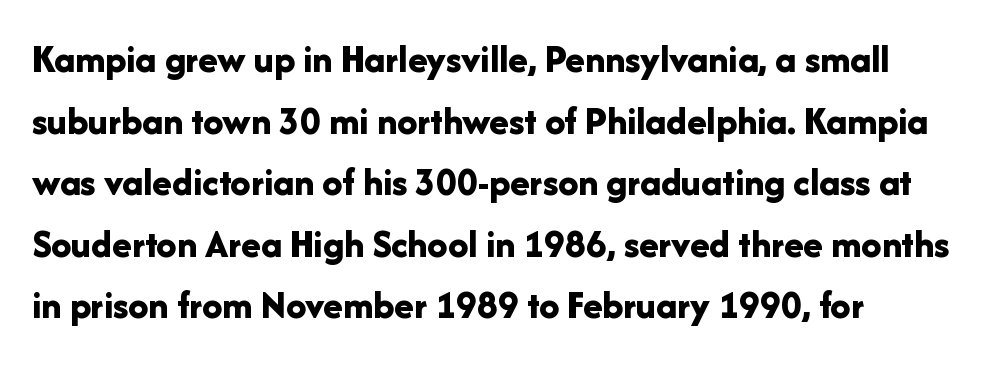
Q: Is the text bold? A: Yes.
Q: Is the text italic (slanted)? A: No, it is upright.
Q: Is the typeface a serif or a sans-serif typeface? A: Sans-serif.
Q: Is the text underlined? A: No.
Q: Is the spacing between letters normal or unusually wide? A: Normal.
Q: Is the spacing between lines tight, normal or loose? A: Normal.
Q: Width (condensed, normal, or wide)? A: Normal.
Q: Stroke contrast? A: Low.
Q: x-height? A: Medium.
Q: Monospaced? A: No.
